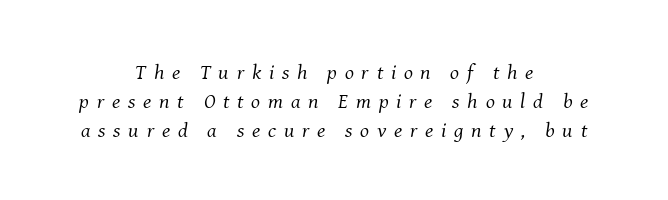
The image shows 21 px text type, italic (leaning right); set centered, normal line spacing (1.37x), unusually wide letter spacing (+0.37 em), not underlined.
